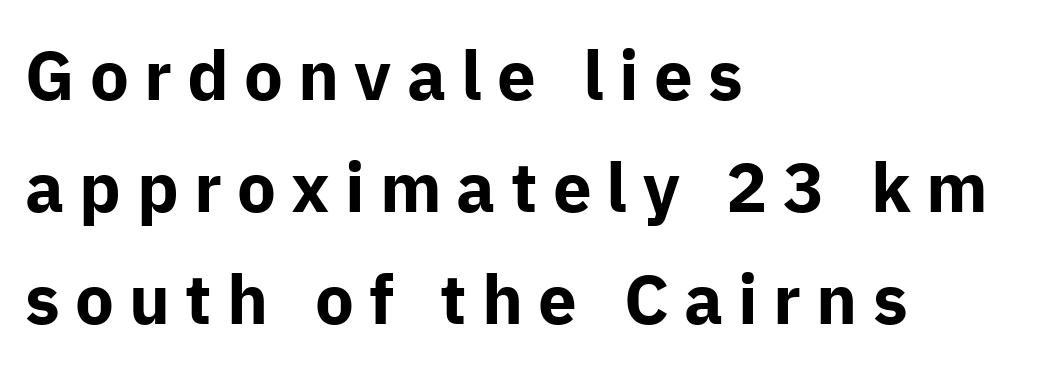
In terms of leading, this rendering sits right in the middle. If you drew a line through each stem, it would be perfectly vertical. The letters advance in unequal steps, a hallmark of proportional type. Every row of glyphs begins at an identical x-position on the left. The face used here is a sans, in the tradition of grotesques and geometrics.
